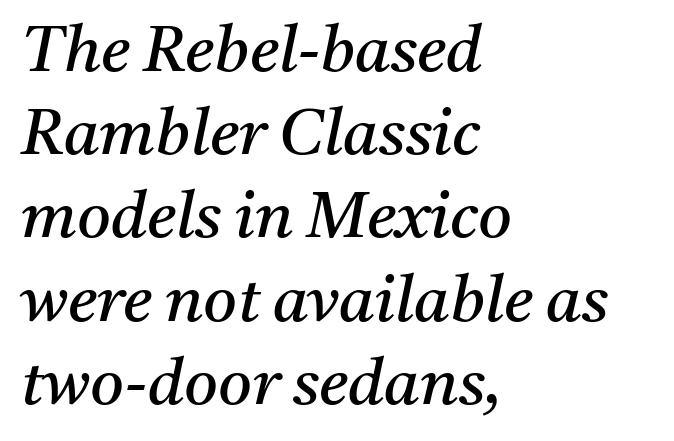
The image shows 65 px regular-weight serif type, italic (leaning right); set left-aligned, normal line spacing (1.28x), normal letter spacing, not underlined; medium stroke contrast and a medium x-height.
